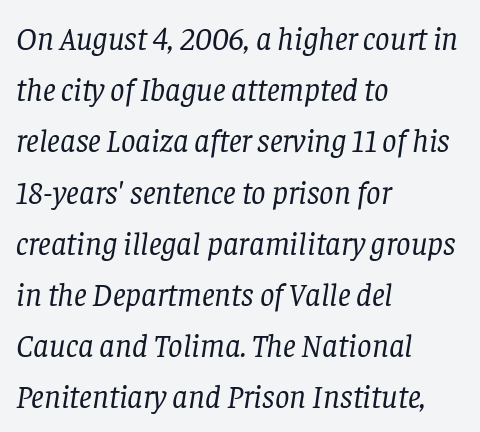
Is the letter spacing exaggerated? No — it looks like the ordinary default. How would I describe the line gaps? Plain and ordinary. The letters are slanted; this is an italic face. Little horizontal feet cap the strokes, marking this as serif type. Is the stroke heavy? The answer is a plain regular-or-lighter. Proportional: the letters do not fall into vertical columns.
